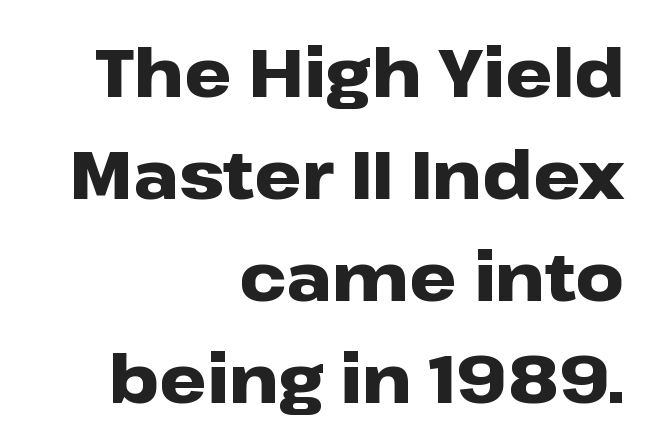
This rendering employs a face without finishing strokes, i.e., a sans-serif. The face used here has the dense, thick strokes of a bold. These lines are rendered in a variable-pitch font. When letters stand straight like this, we call the style roman or upright. The rendering uses a moderate line-height, typical for paragraphs. The words here are not underlined.
